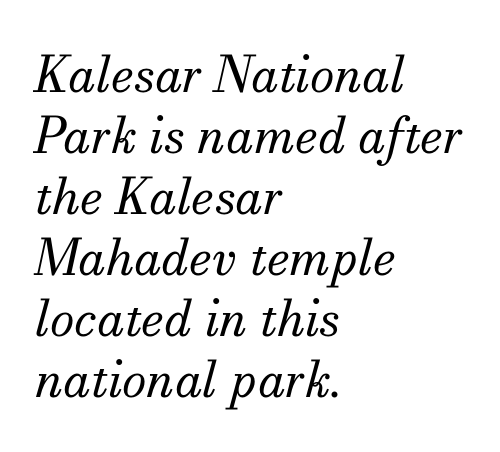
The image shows 50 px regular-weight serif type, italic (leaning right); set left-aligned, line spacing 1.22x, normal letter spacing, not underlined; medium stroke contrast and a small x-height.
